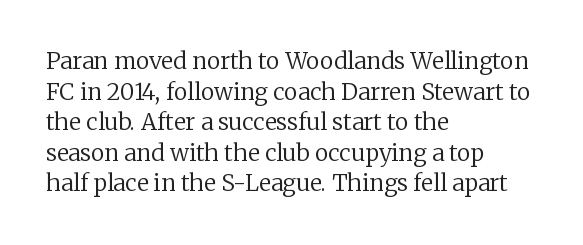
Q: Is the text bold? A: No.
Q: Is the text italic (slanted)? A: No, it is upright.
Q: Is the text underlined? A: No.
Q: How is the paragraph aligned? A: Left-aligned.
Q: Is the spacing between letters normal or unusually wide? A: Normal.
Q: Is the spacing between lines tight, normal or loose? A: Normal.
